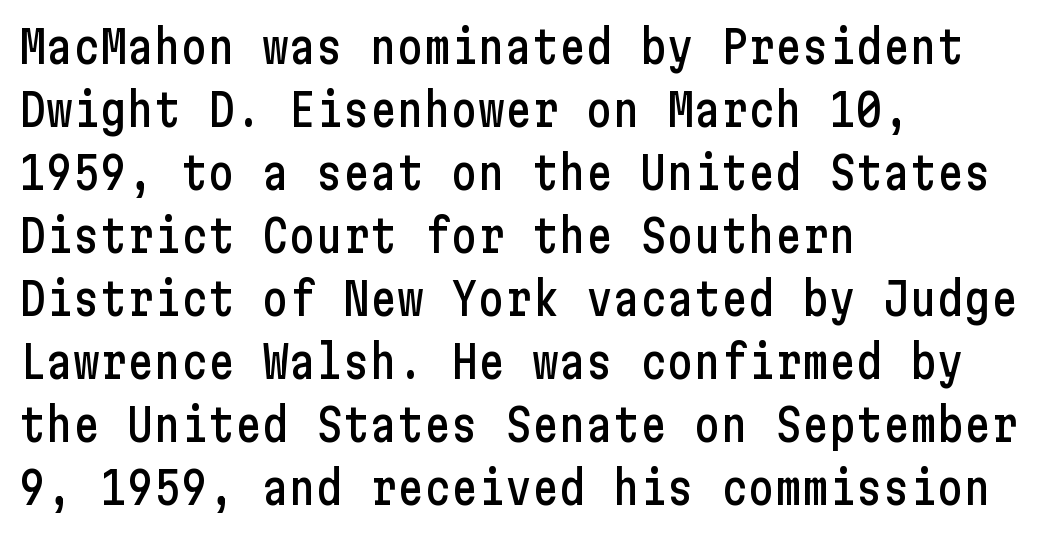
{"serif": "no", "italic": "no", "width": "condensed", "stroke_contrast": "low", "x_height": "medium", "underline": "no", "align": "left", "line_spacing": "normal", "line_spacing_ratio": 1.4, "letter_spacing": "normal", "letter_spacing_em": 0.0, "glyph_px": 45}
